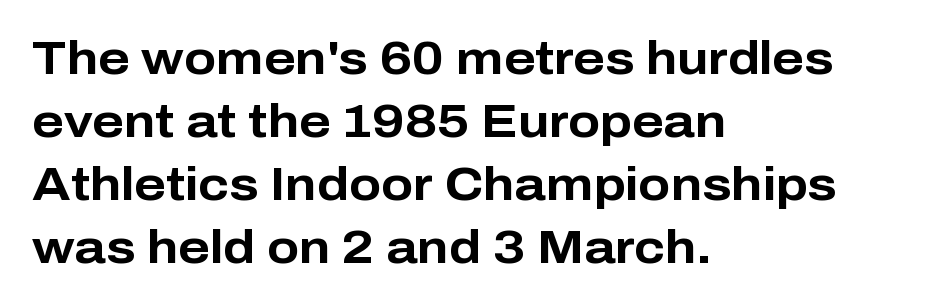
The axis of the letterforms is exactly vertical. Stroke thickness is high; the sample reads as a true bold. Serifs: no, the terminals of the letterforms are clean. Varying glyph widths throughout — classic text-font behaviour. The typesetter chose a ragged-right arrangement here. The letterforms sit shoulder to shoulder at normal distance.
